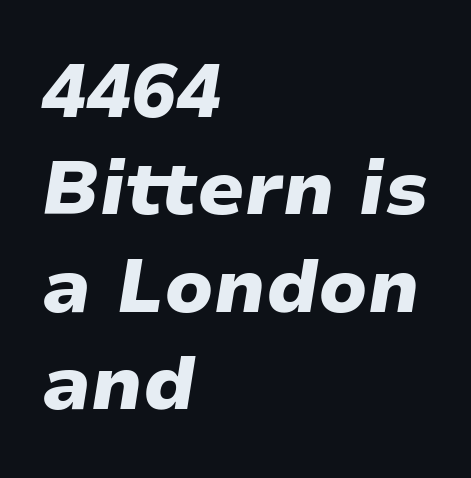
The image shows 75 px heavy, wide type, italic (leaning right); set left-aligned, normal line spacing (1.3x), normal letter spacing, not underlined; low stroke contrast and a medium x-height.
